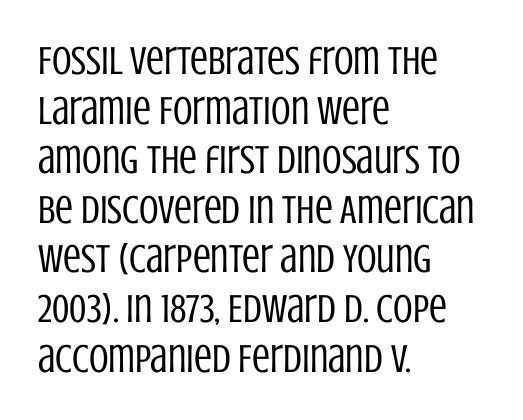
Q: Is the text bold? A: No.
Q: Is the text italic (slanted)? A: No, it is upright.
Q: Is the typeface a serif or a sans-serif typeface? A: Sans-serif.
Q: Is the text underlined? A: No.
Q: How is the paragraph aligned? A: Left-aligned.
Q: Is the spacing between letters normal or unusually wide? A: Normal.
Q: Width (condensed, normal, or wide)? A: Condensed.
Q: Stroke contrast? A: Low.
Q: x-height? A: Large.
Q: Monospaced? A: No.
